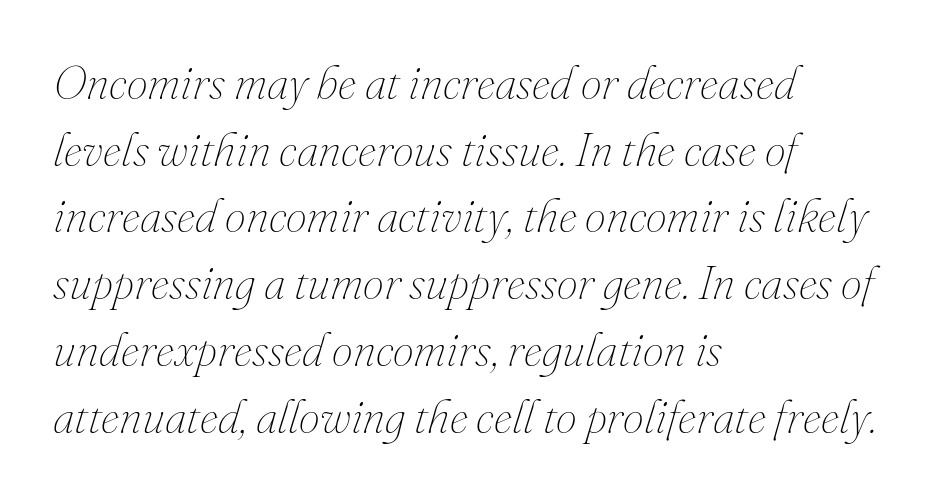
A light-to-regular cut is what we see here. Observe the lean: these are italic letterforms. Evenly set lines give the paragraph a standard silhouette. Letters rest on an invisible, unmarked baseline. The paragraph has a hard left edge and a soft right edge.
